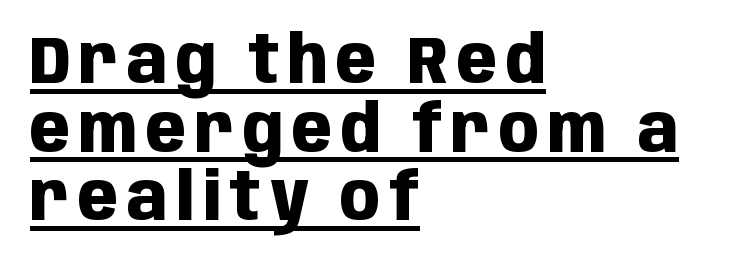
The image shows 66 px heavy, condensed sans-serif type, upright; set left-aligned, tight line spacing (1.04x), underlined; low stroke contrast and a large x-height.
